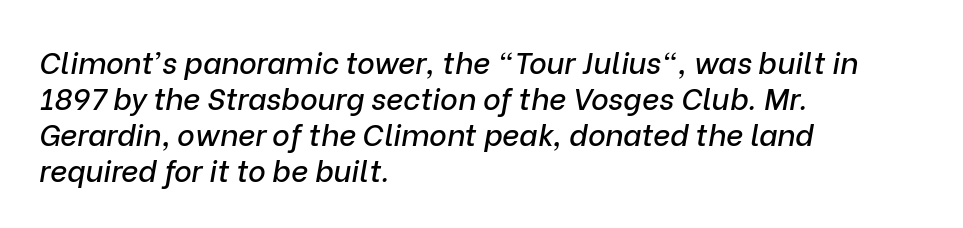
Q: Is the text italic (slanted)? A: Yes, it leans right by about 9 degrees.
Q: Is the text underlined? A: No.
Q: How is the paragraph aligned? A: Left-aligned.
Q: Is the spacing between letters normal or unusually wide? A: Normal.
Q: Width (condensed, normal, or wide)? A: Normal.
Q: Stroke contrast? A: Low.
Q: x-height? A: Medium.
Q: Monospaced? A: No.
